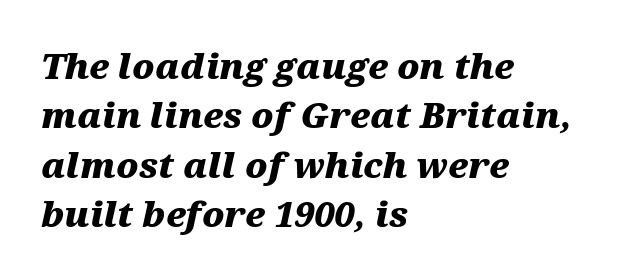
This sample keeps an unexceptional amount of space between lines. No extra tracking has been applied to these lines. The rendering uses natural spacing where letterforms have individual widths. When letters slant like this, we call the style italic. The words here are not underlined. In CSS terms this would be text-align: left.
